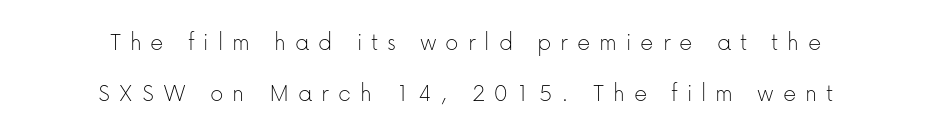
The image shows 26 px text type, upright; set centered, loose line spacing (1.98x), unusually wide letter spacing (+0.34 em), not underlined.
